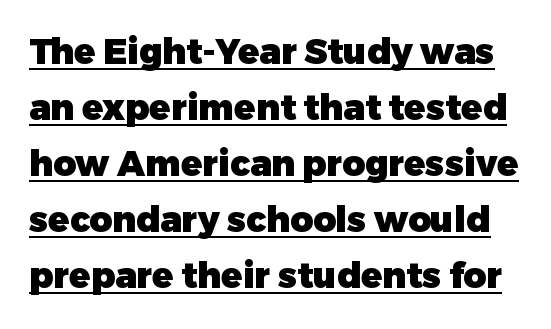
The image shows 35 px heavy sans-serif type, upright; set normal line spacing (1.6x), normal letter spacing, underlined; low stroke contrast and a medium x-height.
